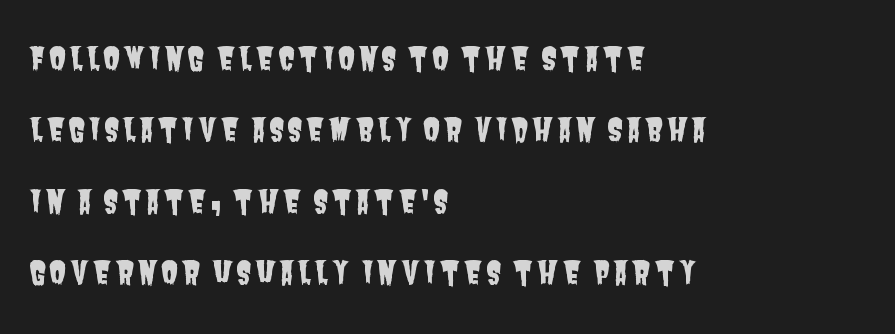
The image shows 31 px condensed sans-serif type; set left-aligned, loose line spacing (2.3x), not underlined; low stroke contrast and a large x-height.
